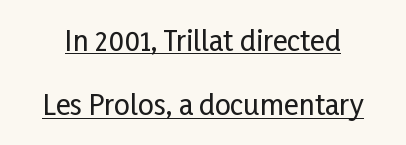
Spacing between characters is what you'd get straight out of the box. Students, observe: this is what heavily led, spacious text looks like. Quick note: not italic, upright. A typesetter would label this face a sans. Is this a fixed-width face? No — the glyphs have proportional, varying widths. Every word sits above its own underline.
